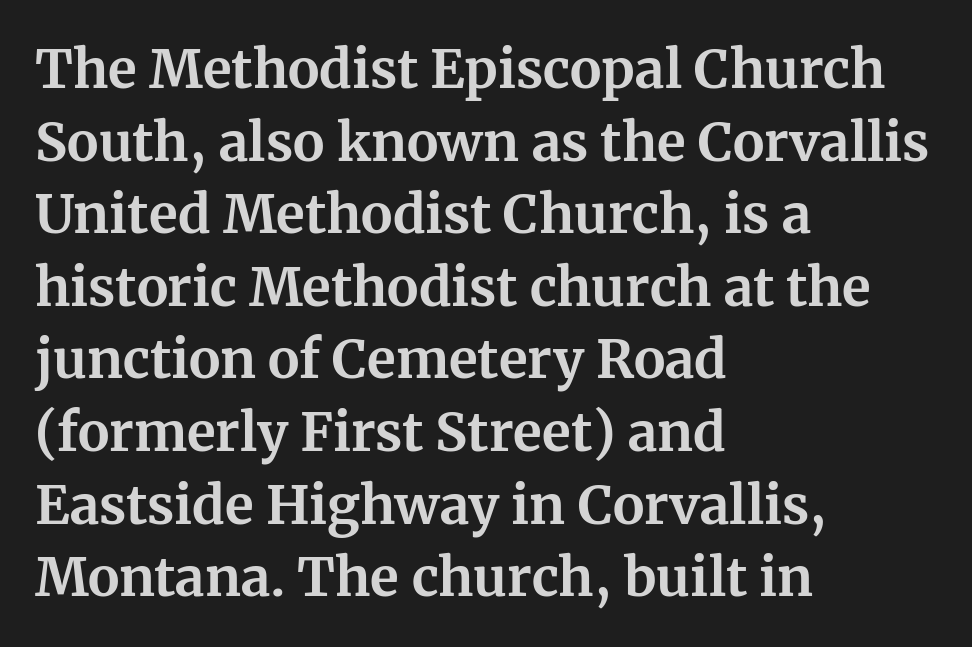
The image shows 53 px bold serif type, upright; set left-aligned, normal line spacing (1.37x), normal letter spacing, not underlined; medium stroke contrast and a medium x-height.
